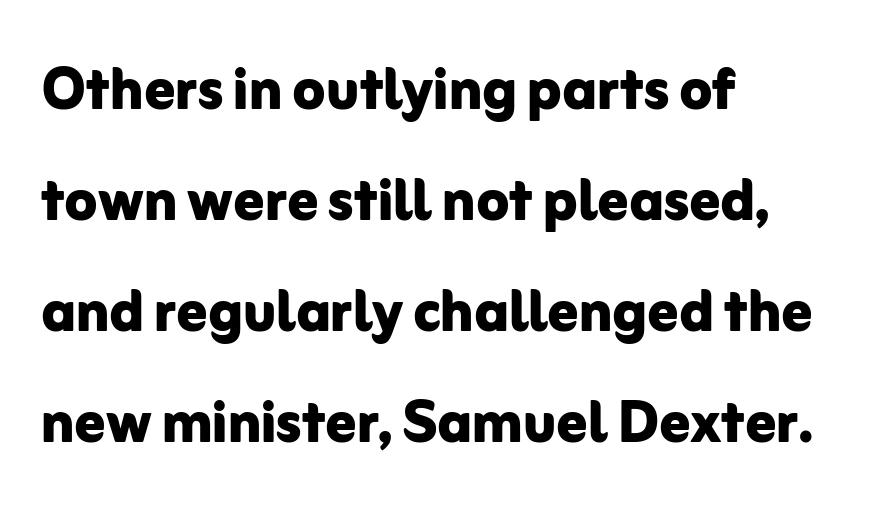
The image shows 75 px bold sans-serif type, upright; set left-aligned, normal line spacing (1.48x), normal letter spacing, not underlined; low stroke contrast and a medium x-height.
